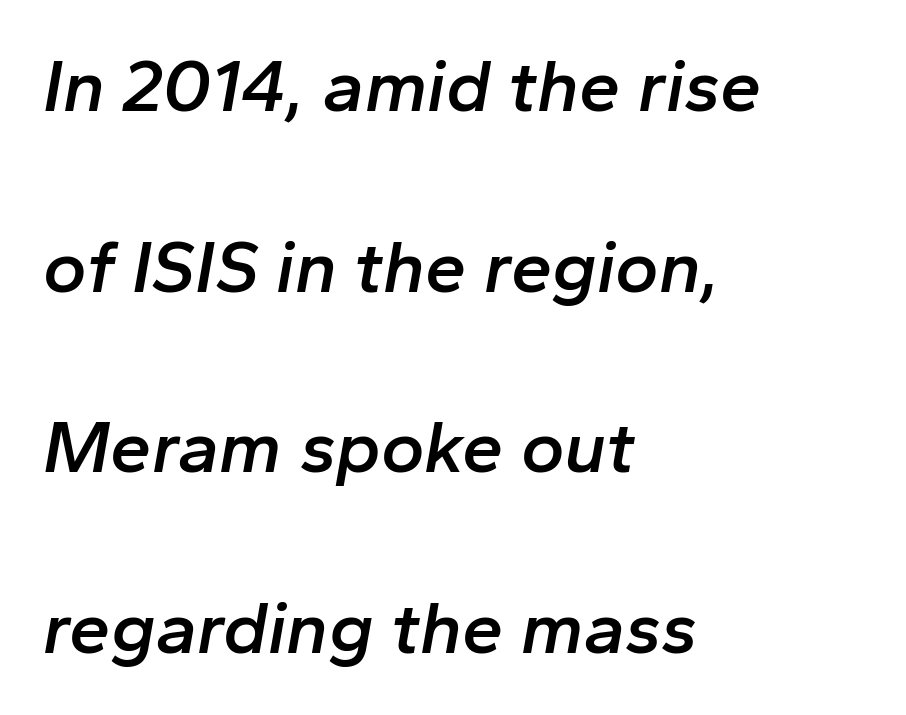
The image shows 74 px semibold type, italic (leaning right); set left-aligned, loose line spacing (2.44x), normal letter spacing, not underlined; low stroke contrast and a medium x-height.
